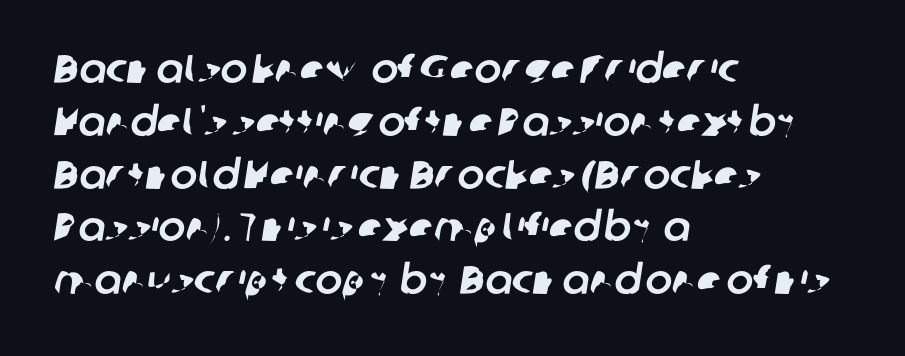
Q: Is the typeface a serif or a sans-serif typeface? A: Sans-serif.
Q: Is the text underlined? A: No.
Q: How is the paragraph aligned? A: Left-aligned.
Q: Is the spacing between letters normal or unusually wide? A: Normal.
Q: Is the spacing between lines tight, normal or loose? A: Normal.
Q: Width (condensed, normal, or wide)? A: Normal.
Q: Stroke contrast? A: Low.
Q: x-height? A: Medium.
Q: Monospaced? A: No.
